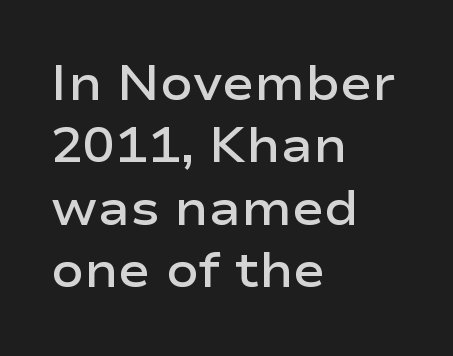
{"serif": "no", "italic": "no", "bold": "semi", "weight": "semibold", "width": "wide", "stroke_contrast": "low", "x_height": "medium", "monospaced": "no", "underline": "no", "align": "left", "line_spacing": "normal", "line_spacing_ratio": 1.3, "letter_spacing": "normal", "letter_spacing_em": 0.0, "glyph_px": 48}
